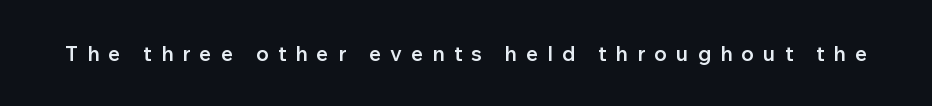
The image shows 21 px text type, upright; set unusually wide letter spacing (+0.43 em), not underlined.
